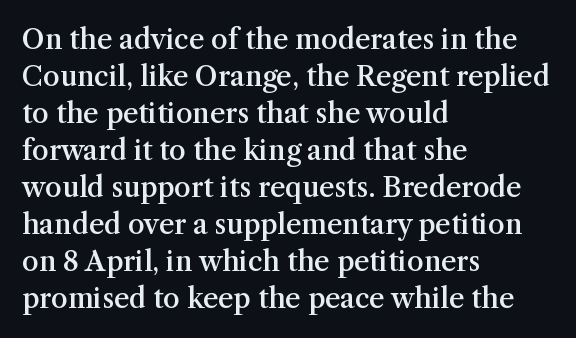
{"italic": "no", "bold": "semi", "underline": "no", "align": "left", "line_spacing": "normal", "line_spacing_ratio": 1.37, "letter_spacing": "normal", "letter_spacing_em": 0.0, "glyph_px": 27}
